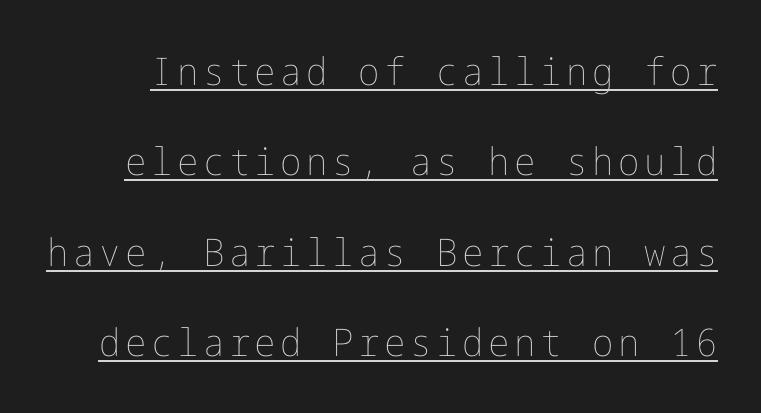
Every character sits straight up, as roman type does. What decoration does the sample have? An underline. Letters have the restrained weight of plain body copy at most. Notice the wide empty band between every row — that's loose leading.
